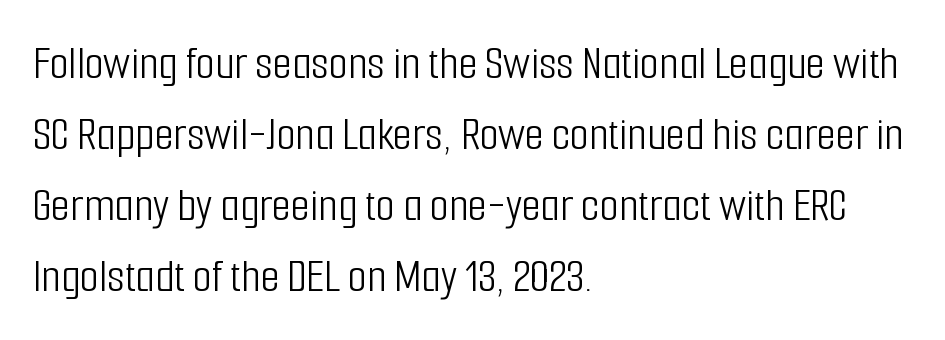
The letters stand straight up with perfectly vertical stems. Ink coverage per letter is moderate at most. Nobody drew a line under any word here. The text was rendered using a sans face with plain stroke endings. Regular leading. How are the letters spaced? Ordinarily, with no added tracking.
